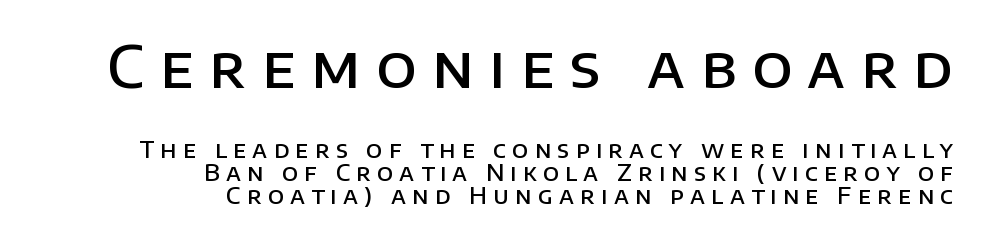
The image shows 58 px semibold sans-serif type, upright; set right-aligned, tight line spacing (1.02x), unusually wide letter spacing (+0.27 em), not underlined; the first (top) block is 2.52x larger; low stroke contrast and a large x-height.
